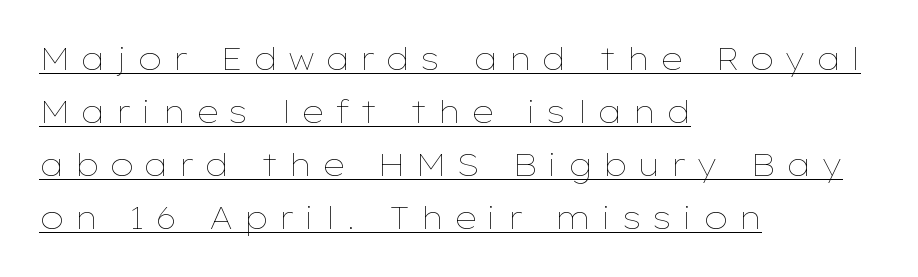
Do the letters lean? They stand straight. The letterforms stand isolated, each surrounded by extra space. Bold? No — there's no thickening of the strokes. Each letter keeps its own natural width here, so spacing adapts to shape.
